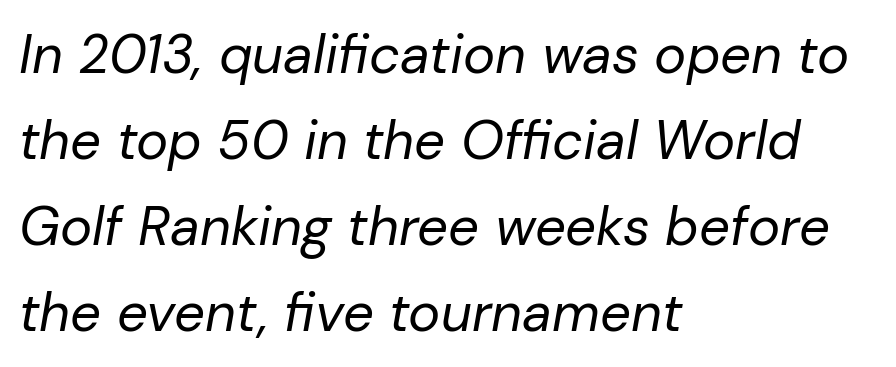
The tracking reads as untouched default to a designer's eye. Varying glyph widths throughout — classic text-font behaviour. Italic? Definitely — the glyphs are oblique. The font sits on the lighter half of the weight spectrum, regular included.
